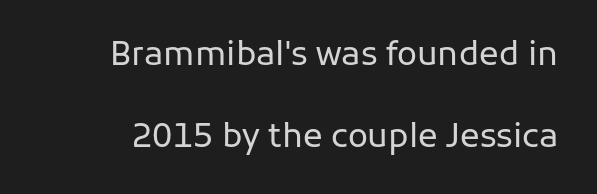
{"serif": "no", "italic": "no", "bold": "no", "weight": "regular", "width": "normal", "stroke_contrast": "low", "x_height": "medium", "monospaced": "no", "underline": "no", "line_spacing": "loose", "line_spacing_ratio": 2.48, "letter_spacing": "normal", "letter_spacing_em": 0.0, "glyph_px": 33}
